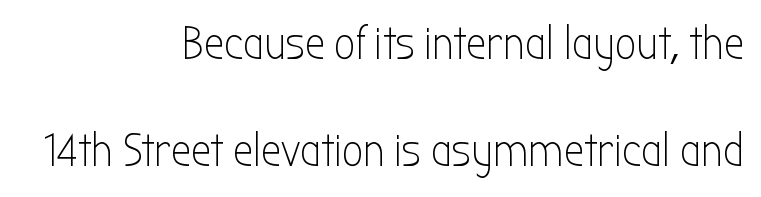
Q: Is the text bold? A: No.
Q: Is the text italic (slanted)? A: No, it is upright.
Q: Is the typeface a serif or a sans-serif typeface? A: Sans-serif.
Q: Is the text underlined? A: No.
Q: How is the paragraph aligned? A: Right-aligned.
Q: Is the spacing between letters normal or unusually wide? A: Normal.
Q: Is the spacing between lines tight, normal or loose? A: Loose.
Q: Width (condensed, normal, or wide)? A: Condensed.
Q: Stroke contrast? A: Low.
Q: x-height? A: Medium.
Q: Monospaced? A: No.
